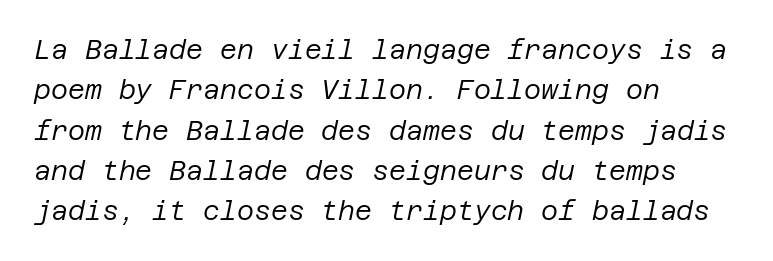
The image shows 26 px text type, italic (leaning right); set left-aligned, normal line spacing (1.55x), normal letter spacing, not underlined.
